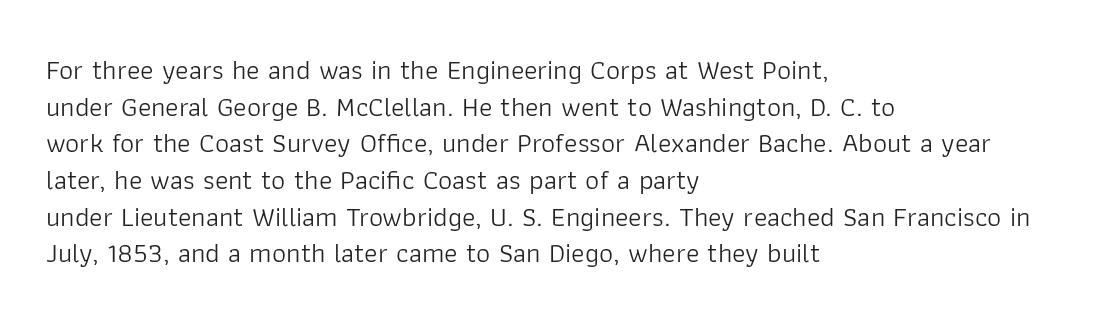
The image shows 28 px light sans-serif type, upright; set left-aligned, normal line spacing (1.31x), normal letter spacing, not underlined; low stroke contrast and a medium x-height.
